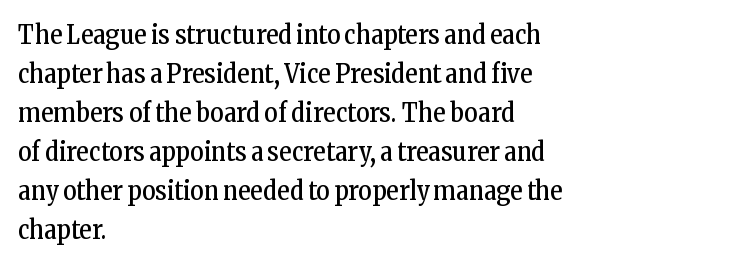
Q: Is the text bold? A: No.
Q: Is the text italic (slanted)? A: No, it is upright.
Q: Is the text underlined? A: No.
Q: How is the paragraph aligned? A: Left-aligned.
Q: Is the spacing between letters normal or unusually wide? A: Normal.
Q: Is the spacing between lines tight, normal or loose? A: Normal.
